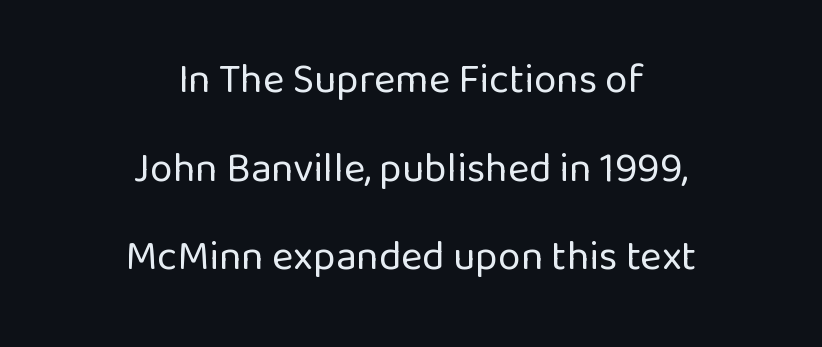
{"serif": "no", "italic": "no", "bold": "no", "weight": "regular", "width": "normal", "stroke_contrast": "low", "x_height": "medium", "monospaced": "no", "underline": "no", "align": "center", "line_spacing": "loose", "line_spacing_ratio": 2.16, "letter_spacing": "normal", "letter_spacing_em": 0.0, "glyph_px": 41}
